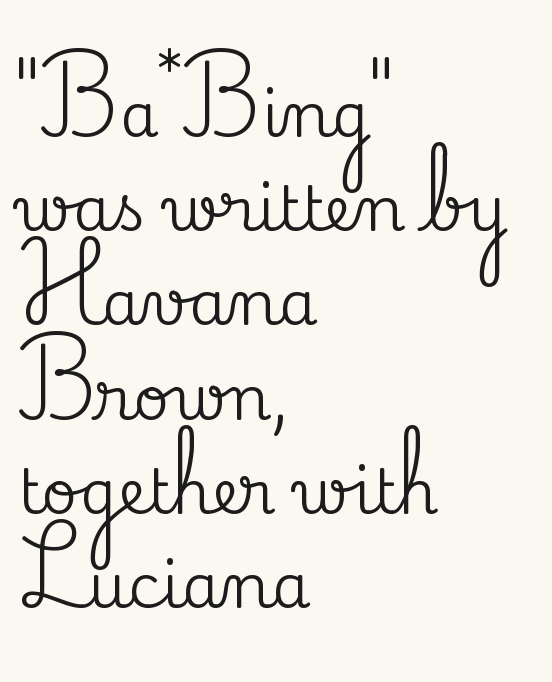
{"serif": "yes", "italic": "no", "width": "normal", "stroke_contrast": "medium", "x_height": "small", "monospaced": "no", "underline": "no", "align": "left", "line_spacing": "normal", "line_spacing_ratio": 1.52, "letter_spacing": "normal", "letter_spacing_em": 0.0, "glyph_px": 62}
